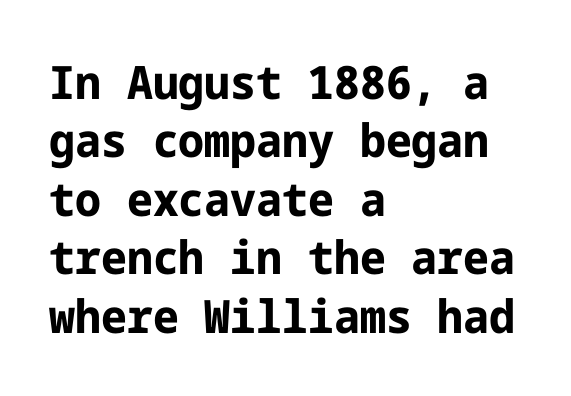
The image shows 46 px bold sans-serif type, upright; set left-aligned, normal line spacing (1.27x), normal letter spacing, not underlined; low stroke contrast and a medium x-height.
